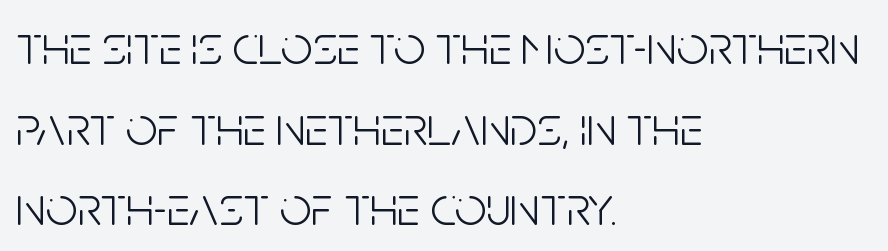
{"serif": "no", "italic": "no", "bold": "no", "weight": "light", "width": "condensed", "stroke_contrast": "low", "x_height": "large", "monospaced": "no", "underline": "no", "align": "left", "line_spacing": "normal", "line_spacing_ratio": 1.44, "letter_spacing": "normal", "letter_spacing_em": 0.0, "glyph_px": 56}
